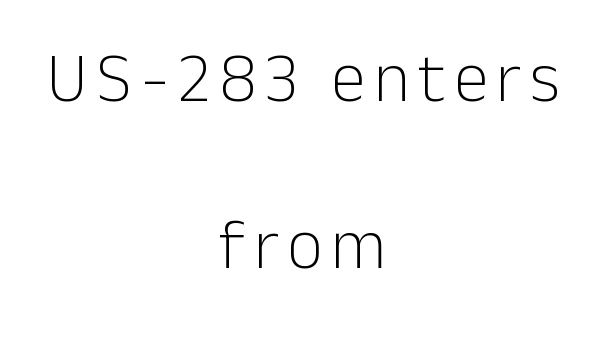
The image shows 70 px light sans-serif type, upright; set centered, loose line spacing (2.38x), not underlined; low stroke contrast and a medium x-height.
